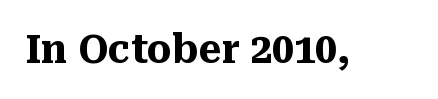
The image shows 39 px heavy serif type, upright; set normal letter spacing, not underlined; medium stroke contrast and a medium x-height.
